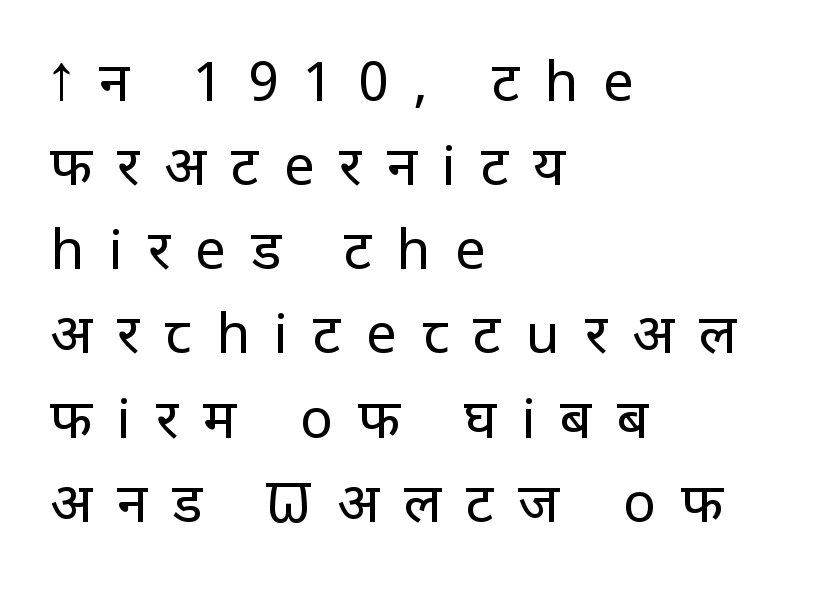
{"serif": "no", "italic": "no", "bold": "no", "weight": "regular", "width": "normal", "stroke_contrast": "low", "x_height": "large", "monospaced": "no", "underline": "no", "align": "left", "line_spacing": "normal", "line_spacing_ratio": 1.53, "letter_spacing": "wide", "letter_spacing_em": 0.45, "glyph_px": 55}
